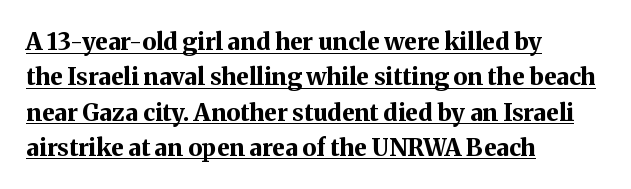
{"italic": "no", "bold": "yes", "underline": "yes", "align": "left", "line_spacing": "normal", "line_spacing_ratio": 1.47, "letter_spacing": "normal", "letter_spacing_em": 0.0, "glyph_px": 24}
